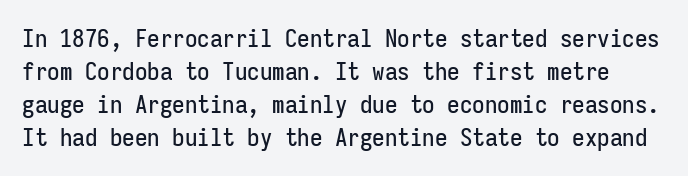
{"italic": "no", "underline": "no", "line_spacing": "normal", "line_spacing_ratio": 1.32, "letter_spacing": "normal", "letter_spacing_em": 0.0, "glyph_px": 25}
